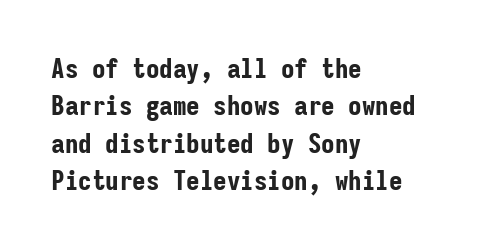
The image shows 27 px bold type, upright; set left-aligned, normal line spacing (1.38x), normal letter spacing, not underlined.
